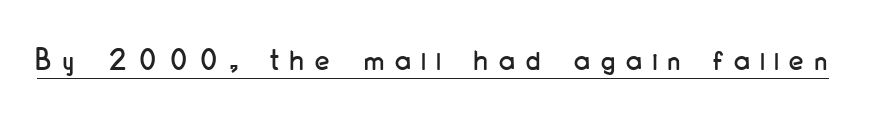
No italicization has been applied; the sample stays upright. Someone cranked the tracking dial way up on this one. The rendering uses natural spacing where letterforms have individual widths. Examine the stroke ends and you'll find no serifs.
